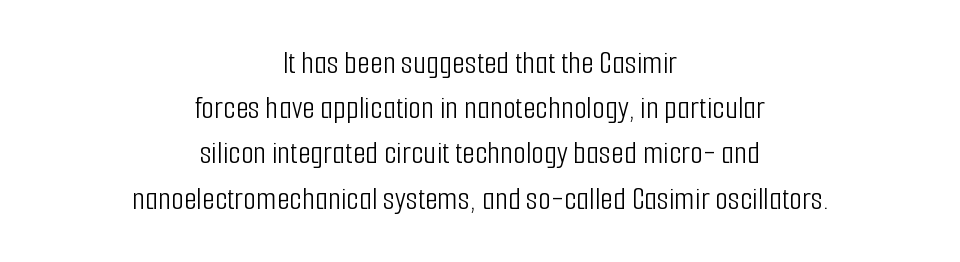
{"serif": "no", "italic": "no", "bold": "no", "weight": "light", "width": "condensed", "stroke_contrast": "low", "x_height": "medium", "monospaced": "no", "underline": "no", "align": "center", "line_spacing": "normal", "line_spacing_ratio": 1.37, "letter_spacing": "normal", "letter_spacing_em": 0.0, "glyph_px": 33}
